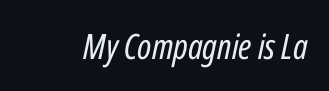
The passage shown leans; its letterforms are oblique. Do the characters align in a grid? No, the font is proportional. Each row of text sits above clean, open space. No chunkiness to these letters — they're not bold. Nothing unusual about the tracking: characters are spaced as the font intends.
